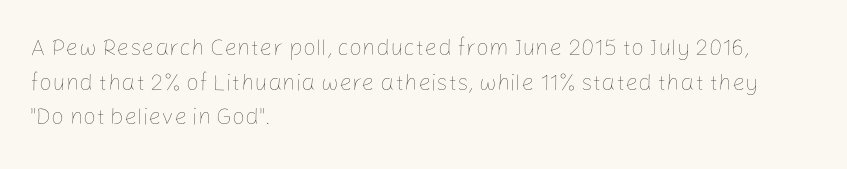
Vertical strokes here are truly vertical. Is the block centered? No — it sits flush against the left margin. Standard letterfit; no display-style spreading of the glyphs. This is not heavy type; no bold has been used.
